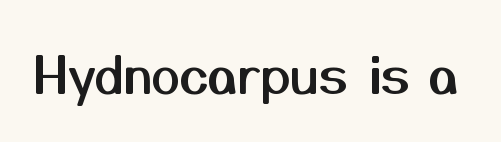
{"serif": "no", "italic": "no", "width": "normal", "stroke_contrast": "medium", "x_height": "medium", "monospaced": "no", "underline": "no", "letter_spacing": "normal", "letter_spacing_em": 0.0, "glyph_px": 52}
